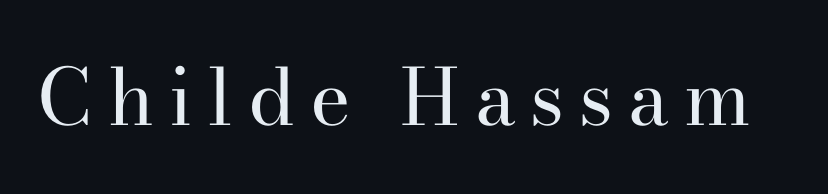
Q: Is the text bold? A: No.
Q: Is the text italic (slanted)? A: No, it is upright.
Q: Is the typeface a serif or a sans-serif typeface? A: Serif.
Q: Is the text underlined? A: No.
Q: Width (condensed, normal, or wide)? A: Normal.
Q: Stroke contrast? A: High.
Q: x-height? A: Small.
Q: Monospaced? A: No.
